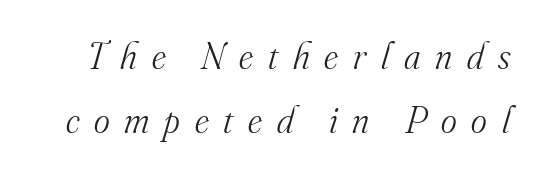
{"serif": "yes", "italic": "yes", "lean": "right", "slant_degrees": 16, "bold": "no", "weight": "light", "width": "normal", "stroke_contrast": "medium", "x_height": "small", "monospaced": "no", "underline": "no", "line_spacing": "normal", "line_spacing_ratio": 1.68, "letter_spacing": "wide", "letter_spacing_em": 0.39, "glyph_px": 38}
